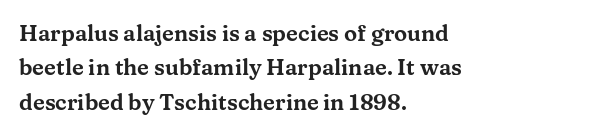
The image shows 22 px text type, upright; set left-aligned, normal line spacing (1.56x), normal letter spacing, not underlined.
